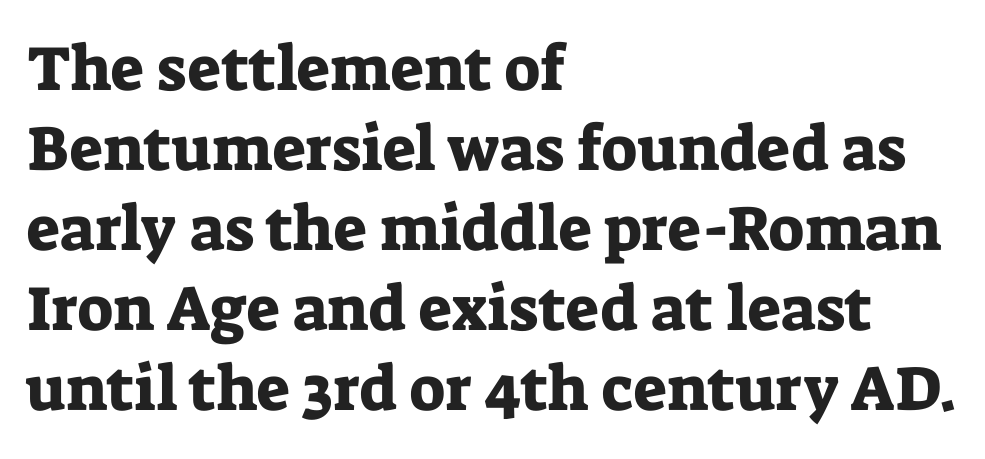
Q: Is the text italic (slanted)? A: No, it is upright.
Q: Is the typeface a serif or a sans-serif typeface? A: Serif.
Q: Is the text underlined? A: No.
Q: How is the paragraph aligned? A: Left-aligned.
Q: Is the spacing between letters normal or unusually wide? A: Normal.
Q: Is the spacing between lines tight, normal or loose? A: Normal.
Q: Width (condensed, normal, or wide)? A: Normal.
Q: Stroke contrast? A: Low.
Q: x-height? A: Medium.
Q: Monospaced? A: No.
